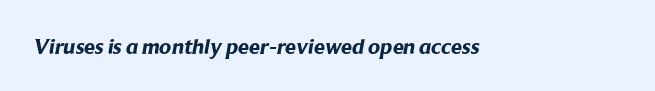
Does extra space separate the letters? No, they use regular spacing. Quick note: underline off. This is heavy type, rendered in bold.
